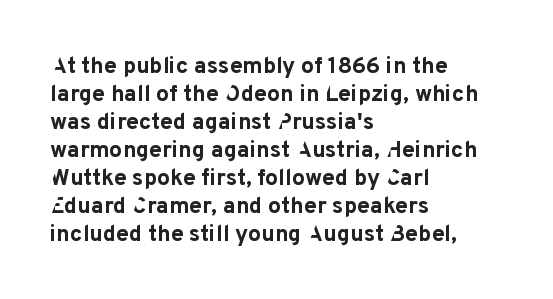
Q: Is the text bold? A: Yes.
Q: Is the text italic (slanted)? A: No, it is upright.
Q: Is the text underlined? A: No.
Q: How is the paragraph aligned? A: Left-aligned.
Q: Is the spacing between letters normal or unusually wide? A: Normal.
